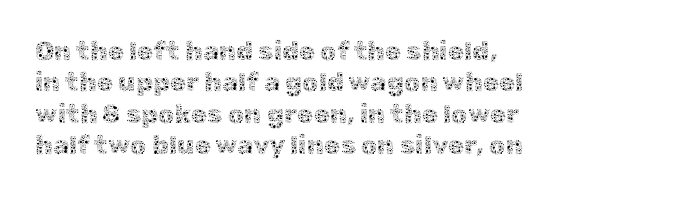
The image shows 26 px text type, upright; set left-aligned, line spacing 1.21x, normal letter spacing, not underlined.
